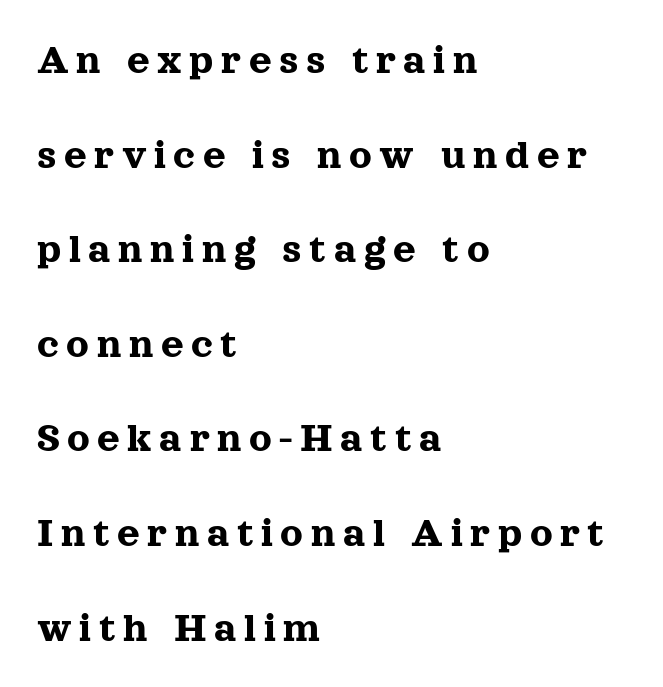
{"serif": "yes", "italic": "no", "width": "normal", "x_height": "medium", "monospaced": "no", "underline": "no", "align": "left", "line_spacing": "loose", "line_spacing_ratio": 2.15, "glyph_px": 44}
